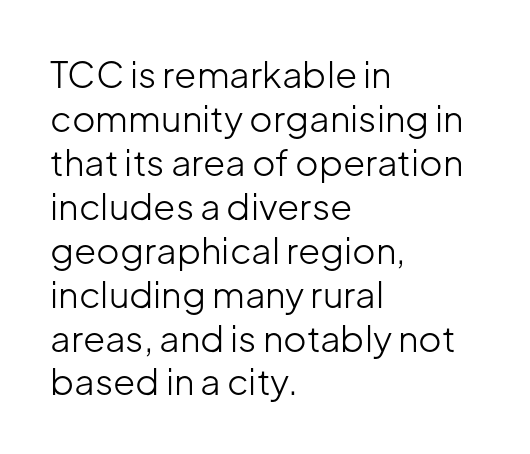
Q: Is the text bold? A: No.
Q: Is the text italic (slanted)? A: No, it is upright.
Q: Is the typeface a serif or a sans-serif typeface? A: Sans-serif.
Q: Is the text underlined? A: No.
Q: How is the paragraph aligned? A: Left-aligned.
Q: Is the spacing between letters normal or unusually wide? A: Normal.
Q: Width (condensed, normal, or wide)? A: Normal.
Q: Stroke contrast? A: Low.
Q: x-height? A: Medium.
Q: Monospaced? A: No.
